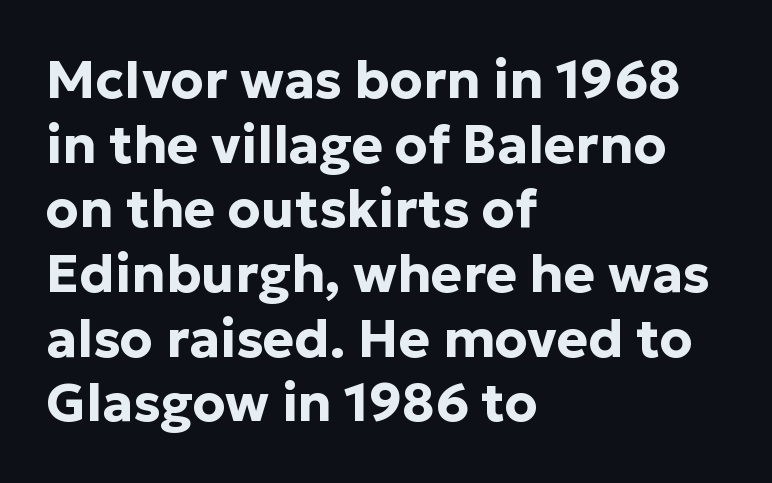
Q: Is the text bold? A: Yes.
Q: Is the text italic (slanted)? A: No, it is upright.
Q: Is the typeface a serif or a sans-serif typeface? A: Sans-serif.
Q: Is the text underlined? A: No.
Q: How is the paragraph aligned? A: Left-aligned.
Q: Is the spacing between letters normal or unusually wide? A: Normal.
Q: Width (condensed, normal, or wide)? A: Normal.
Q: Stroke contrast? A: Low.
Q: x-height? A: Medium.
Q: Monospaced? A: No.
